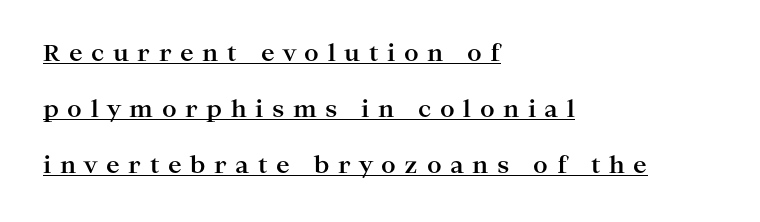
These lines stand farther apart than default settings would place them. Each glyph is drawn with heavy, bold strokes. This sample carries an underscore along the baseline area. Is there any slant? The stems are plumb.
